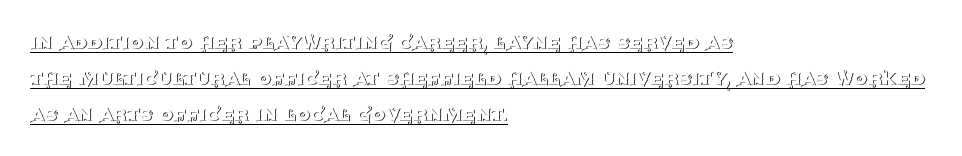
Q: Is the text bold? A: No.
Q: Is the text italic (slanted)? A: No, it is upright.
Q: Is the text underlined? A: Yes.
Q: How is the paragraph aligned? A: Left-aligned.
Q: Is the spacing between letters normal or unusually wide? A: Normal.
Q: Is the spacing between lines tight, normal or loose? A: Normal.
